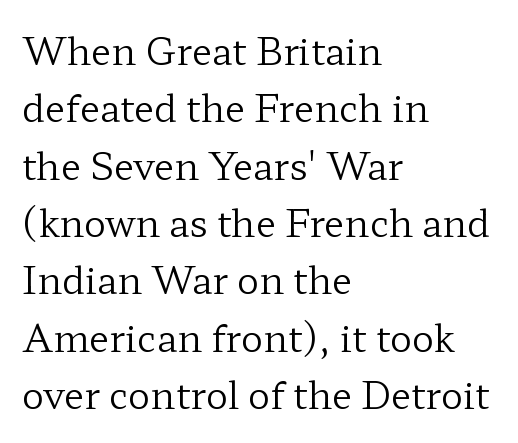
Q: Is the text bold? A: No.
Q: Is the text italic (slanted)? A: No, it is upright.
Q: Is the typeface a serif or a sans-serif typeface? A: Serif.
Q: Is the text underlined? A: No.
Q: How is the paragraph aligned? A: Left-aligned.
Q: Is the spacing between letters normal or unusually wide? A: Normal.
Q: Is the spacing between lines tight, normal or loose? A: Normal.
Q: Width (condensed, normal, or wide)? A: Wide.
Q: Stroke contrast? A: Low.
Q: x-height? A: Medium.
Q: Monospaced? A: No.
